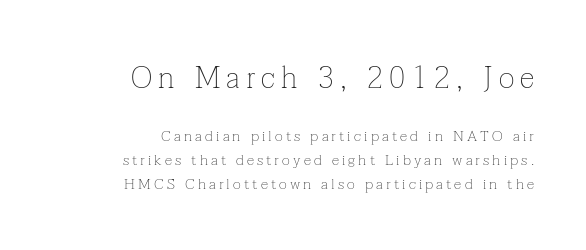
The glyphs in this specimen are seriffed. Is this a heavy cut? Hardly; it is regular or lighter. The space beneath each line is pristine and unruled. Note the varied advance widths — an 'i' is clearly narrower than an 'm'. Compared with typical body copy, the letter spacing here is much looser. Normally led — the rows are evenly, conventionally spaced.
